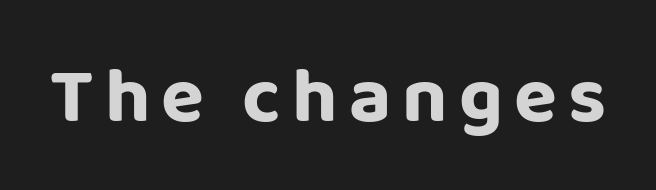
Q: Is the text italic (slanted)? A: No, it is upright.
Q: Is the typeface a serif or a sans-serif typeface? A: Sans-serif.
Q: Is the text underlined? A: No.
Q: Width (condensed, normal, or wide)? A: Normal.
Q: Stroke contrast? A: Low.
Q: x-height? A: Large.
Q: Monospaced? A: No.
